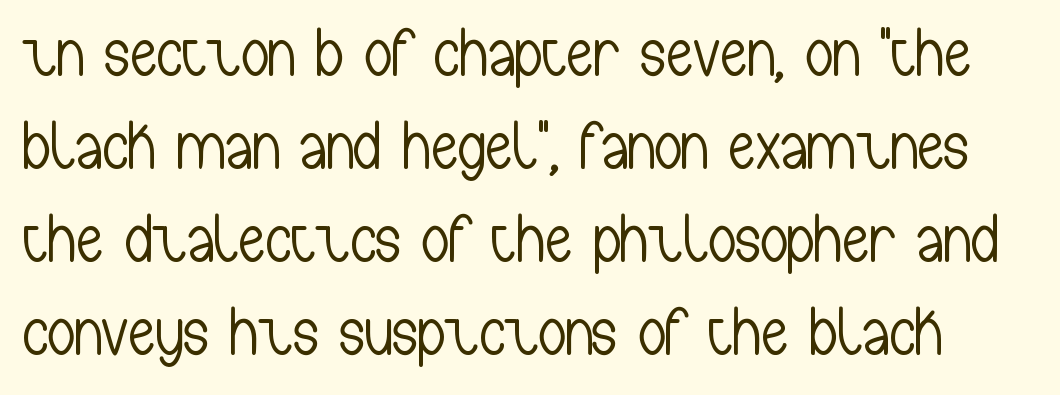
{"serif": "no", "italic": "no", "bold": "no", "weight": "light", "width": "condensed", "stroke_contrast": "low", "x_height": "medium", "monospaced": "no", "underline": "no", "line_spacing": "normal", "line_spacing_ratio": 1.37, "letter_spacing": "normal", "letter_spacing_em": 0.0, "glyph_px": 68}
